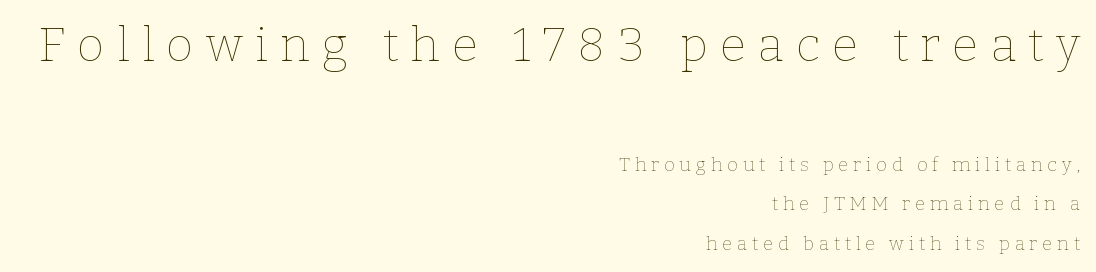
Q: Is the text bold? A: No.
Q: Is the text italic (slanted)? A: No, it is upright.
Q: Is the text underlined? A: No.
Q: How is the paragraph aligned? A: Right-aligned.
Q: Is the spacing between letters normal or unusually wide? A: Unusually wide.
Q: Is the spacing between lines tight, normal or loose? A: Loose.
Q: Which block of text is set in a larger size, the first (top) or the second (bottom)? A: The first (top) one.
Q: Width (condensed, normal, or wide)? A: Normal.
Q: Stroke contrast? A: Low.
Q: x-height? A: Medium.
Q: Monospaced? A: No.
